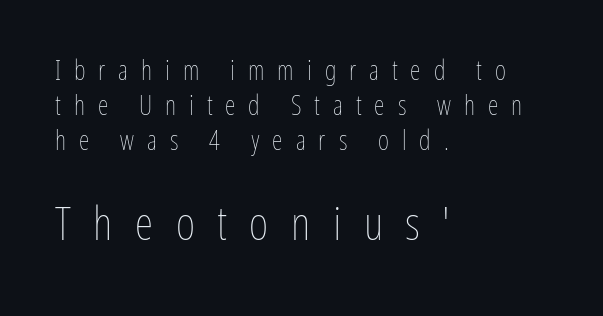
The image shows 47 px thin, condensed type, upright; set left-aligned, normal line spacing (1.29x), unusually wide letter spacing (+0.48 em), not underlined; the second (bottom) block is 1.74x larger; low stroke contrast and a medium x-height.
